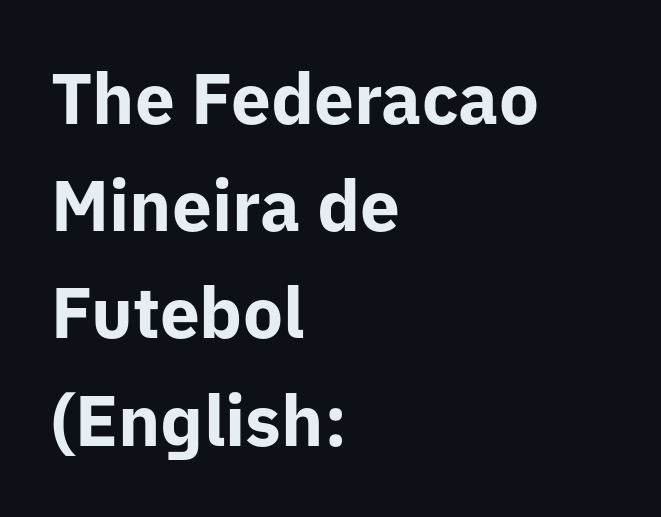
Q: Is the text bold? A: Yes.
Q: Is the text italic (slanted)? A: No, it is upright.
Q: Is the typeface a serif or a sans-serif typeface? A: Sans-serif.
Q: Is the text underlined? A: No.
Q: How is the paragraph aligned? A: Left-aligned.
Q: Is the spacing between letters normal or unusually wide? A: Normal.
Q: Is the spacing between lines tight, normal or loose? A: Normal.
Q: Width (condensed, normal, or wide)? A: Normal.
Q: Stroke contrast? A: Low.
Q: x-height? A: Medium.
Q: Monospaced? A: No.
